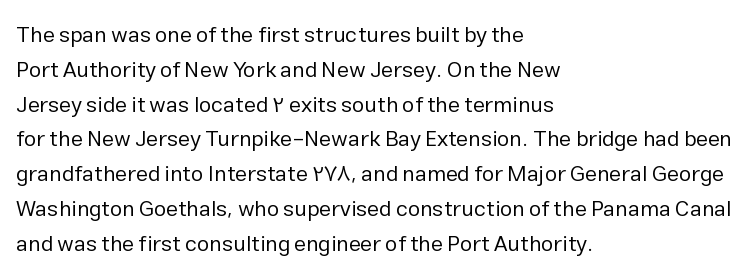
The image shows 22 px text type, upright; set left-aligned, normal line spacing (1.58x), normal letter spacing, not underlined.
